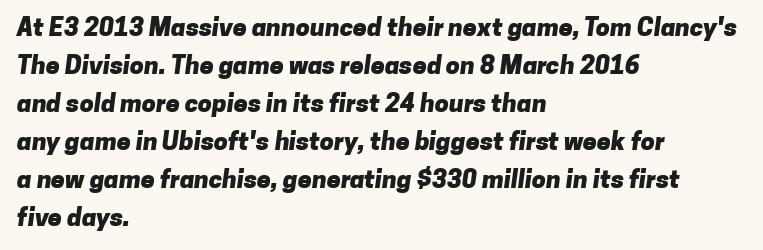
The image shows 25 px bold type; set left-aligned, normal line spacing (1.52x), normal letter spacing, not underlined.
